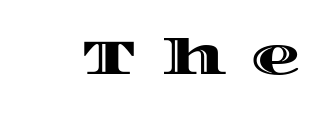
Q: Is the text italic (slanted)? A: No, it is upright.
Q: Is the text underlined? A: No.
Q: Is the spacing between letters normal or unusually wide? A: Unusually wide.
Q: Width (condensed, normal, or wide)? A: Wide.
Q: x-height? A: Large.
Q: Monospaced? A: No.
